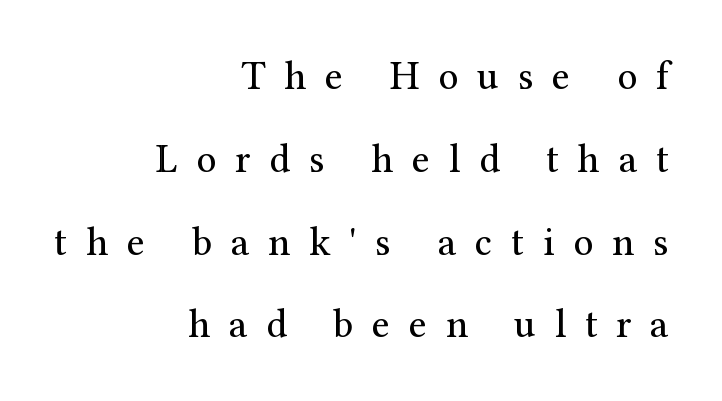
Lines of text with bare space underneath. Tracking value appears strongly positive — letters spread wide. This sample has the flowing, uneven cadence of proportional lettering. These lines are set flush right with a ragged left edge.
